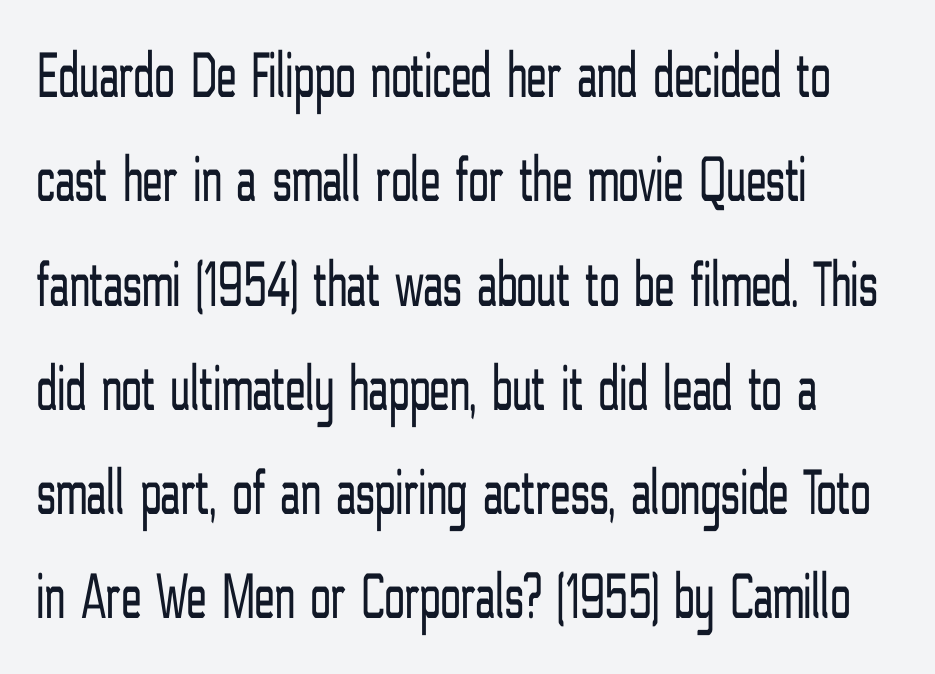
Q: Is the text bold? A: No.
Q: Is the text italic (slanted)? A: No, it is upright.
Q: Is the typeface a serif or a sans-serif typeface? A: Sans-serif.
Q: Is the text underlined? A: No.
Q: How is the paragraph aligned? A: Left-aligned.
Q: Is the spacing between letters normal or unusually wide? A: Normal.
Q: Is the spacing between lines tight, normal or loose? A: Normal.
Q: Width (condensed, normal, or wide)? A: Condensed.
Q: Stroke contrast? A: Low.
Q: x-height? A: Medium.
Q: Monospaced? A: No.
